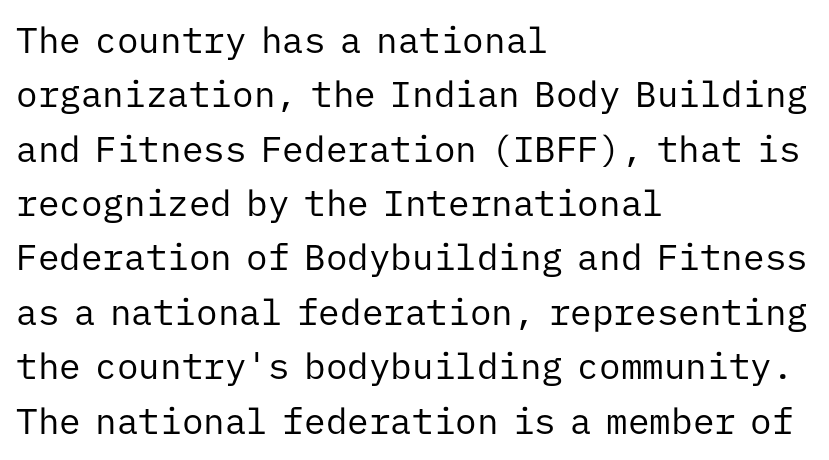
Q: Is the text bold? A: No.
Q: Is the text italic (slanted)? A: No, it is upright.
Q: Is the typeface a serif or a sans-serif typeface? A: Sans-serif.
Q: Is the text underlined? A: No.
Q: How is the paragraph aligned? A: Left-aligned.
Q: Is the spacing between letters normal or unusually wide? A: Normal.
Q: Is the spacing between lines tight, normal or loose? A: Normal.
Q: Width (condensed, normal, or wide)? A: Normal.
Q: Stroke contrast? A: Low.
Q: x-height? A: Medium.
Q: Monospaced? A: Yes.
